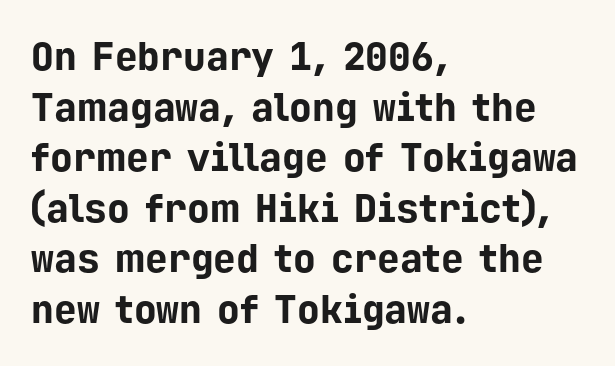
Q: Is the text bold? A: Yes.
Q: Is the text italic (slanted)? A: No, it is upright.
Q: Is the typeface a serif or a sans-serif typeface? A: Sans-serif.
Q: Is the text underlined? A: No.
Q: How is the paragraph aligned? A: Left-aligned.
Q: Is the spacing between letters normal or unusually wide? A: Normal.
Q: Is the spacing between lines tight, normal or loose? A: Normal.
Q: Width (condensed, normal, or wide)? A: Normal.
Q: Stroke contrast? A: Low.
Q: x-height? A: Medium.
Q: Monospaced? A: Yes.
